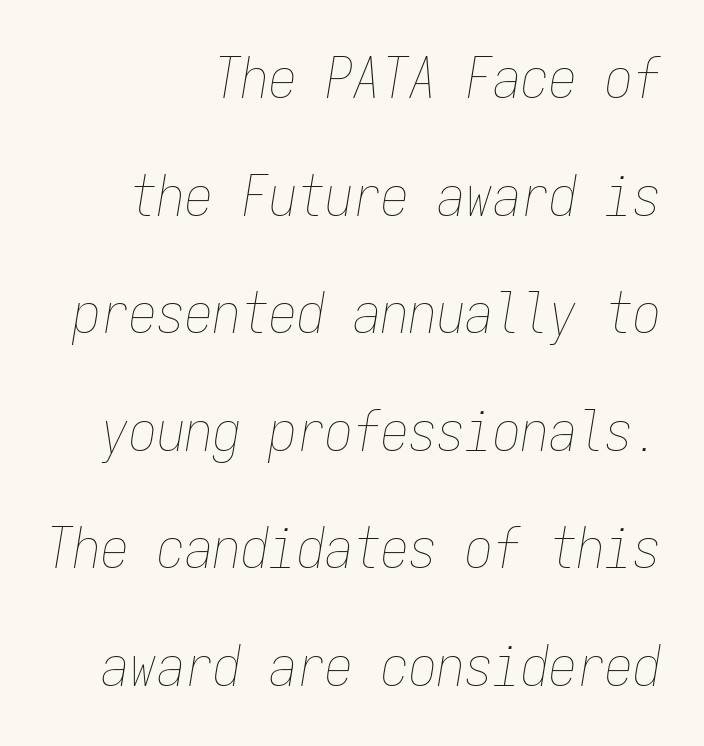
{"italic": "yes", "lean": "right", "slant_degrees": 9, "bold": "no", "weight": "thin", "width": "condensed", "stroke_contrast": "low", "x_height": "medium", "monospaced": "yes", "underline": "no", "align": "right", "line_spacing": "loose", "line_spacing_ratio": 2.1, "letter_spacing": "normal", "letter_spacing_em": 0.0, "glyph_px": 56}
